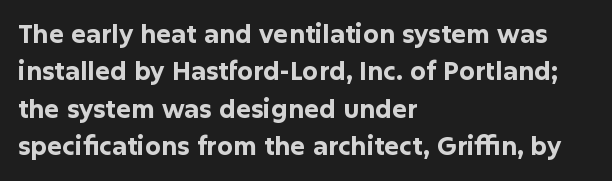
{"italic": "no", "bold": "yes", "underline": "no", "align": "left", "line_spacing": "normal", "line_spacing_ratio": 1.5, "letter_spacing": "normal", "letter_spacing_em": 0.0, "glyph_px": 25}
